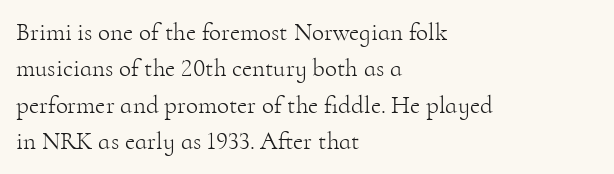
Q: Is the text bold? A: No.
Q: Is the text italic (slanted)? A: No, it is upright.
Q: Is the text underlined? A: No.
Q: How is the paragraph aligned? A: Left-aligned.
Q: Is the spacing between letters normal or unusually wide? A: Normal.
Q: Is the spacing between lines tight, normal or loose? A: Normal.
